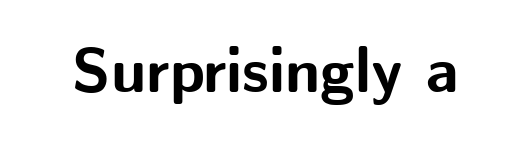
Q: Is the text bold? A: Yes.
Q: Is the text italic (slanted)? A: No, it is upright.
Q: Is the typeface a serif or a sans-serif typeface? A: Sans-serif.
Q: Is the text underlined? A: No.
Q: Is the spacing between letters normal or unusually wide? A: Normal.
Q: Width (condensed, normal, or wide)? A: Normal.
Q: Stroke contrast? A: Medium.
Q: x-height? A: Medium.
Q: Monospaced? A: No.
